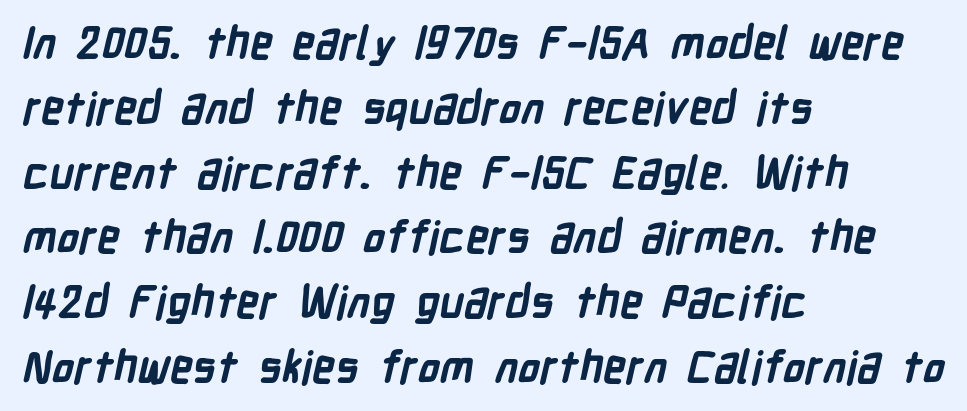
Q: Is the text bold? A: Yes.
Q: Is the typeface a serif or a sans-serif typeface? A: Sans-serif.
Q: Is the text underlined? A: No.
Q: How is the paragraph aligned? A: Left-aligned.
Q: Is the spacing between letters normal or unusually wide? A: Normal.
Q: Is the spacing between lines tight, normal or loose? A: Normal.
Q: Width (condensed, normal, or wide)? A: Condensed.
Q: Stroke contrast? A: Low.
Q: x-height? A: Medium.
Q: Monospaced? A: No.
